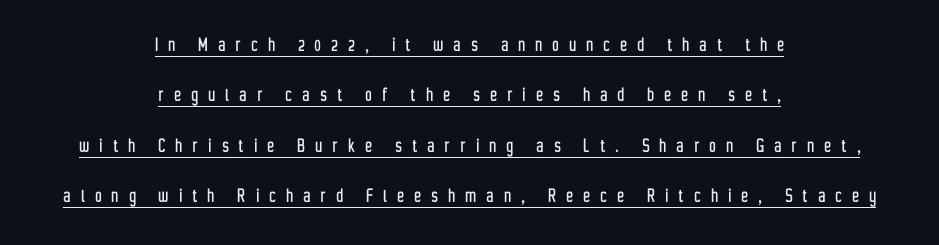
Posture: upright roman. Letter spacing: wide. The designer dialed line spacing up above the default. In CSS terms this would be text-align: center. The lettering is marked with a stroke running underneath it.
